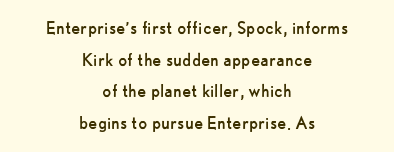
The image shows 21 px text type, upright; set centered, normal line spacing (1.51x), normal letter spacing, not underlined.
